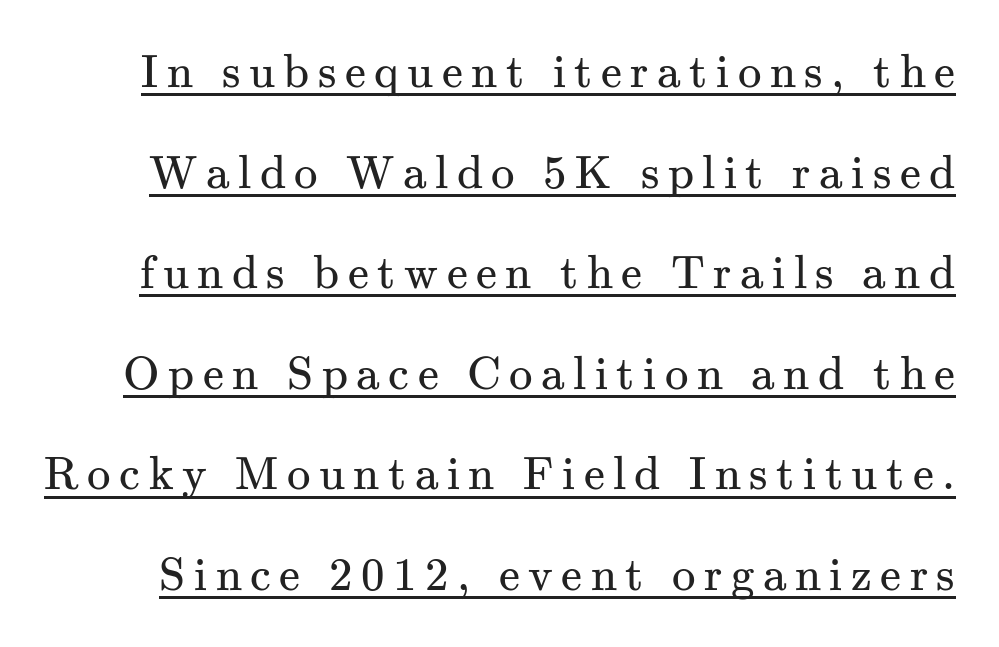
The image shows 47 px regular-weight serif type, upright; set loose line spacing (2.14x), underlined; medium stroke contrast and a small x-height.
